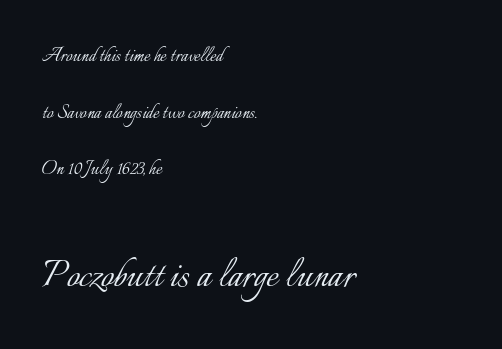
The passage shown is typed in a proportional face where columns would drift. Characters follow at the spacing the type designer built in. Each line starts at the same left margin while the right side varies.
